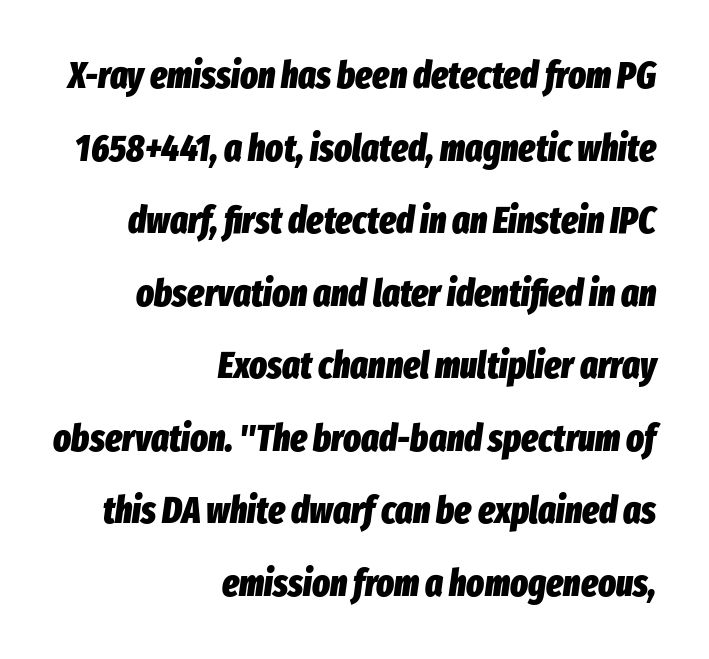
The image shows 37 px heavy, condensed type, italic (leaning right); set right-aligned, loose line spacing (1.96x), normal letter spacing, not underlined; low stroke contrast and a medium x-height.
